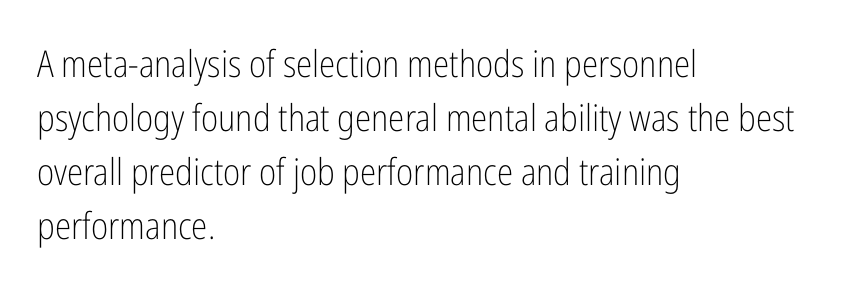
The image shows 37 px light, condensed sans-serif type, upright; set left-aligned, normal line spacing (1.46x), normal letter spacing, not underlined; low stroke contrast and a medium x-height.
